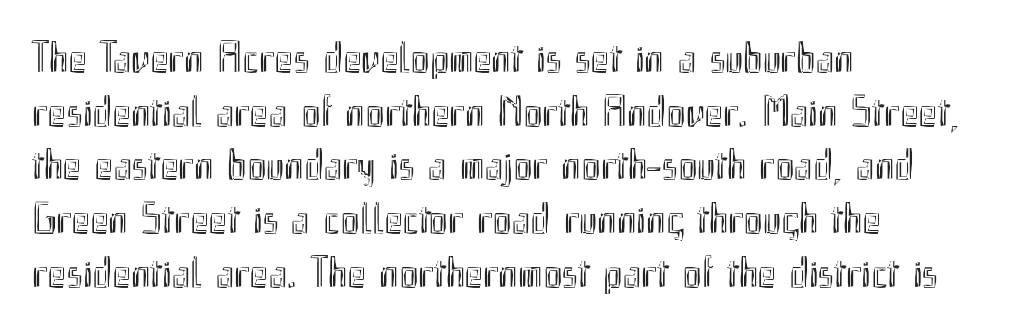
{"italic": "no", "width": "condensed", "x_height": "small", "monospaced": "no", "underline": "no", "align": "left", "line_spacing_ratio": 1.22, "letter_spacing": "normal", "letter_spacing_em": 0.0, "glyph_px": 44}
